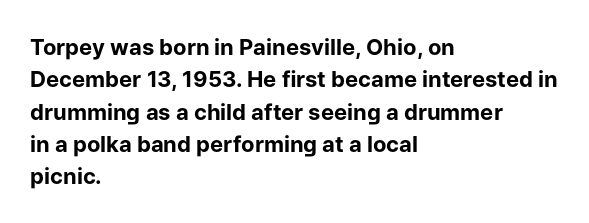
The image shows 22 px bold type, upright; set left-aligned, normal line spacing (1.47x), normal letter spacing, not underlined.
